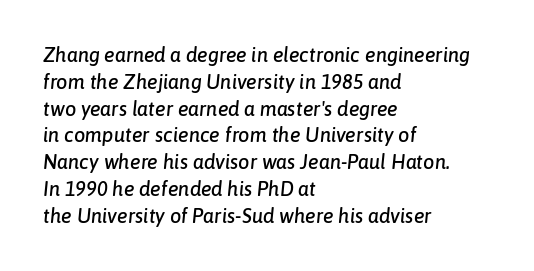
Q: Is the text italic (slanted)? A: Yes, it leans right by about 6 degrees.
Q: Is the text underlined? A: No.
Q: How is the paragraph aligned? A: Left-aligned.
Q: Is the spacing between letters normal or unusually wide? A: Normal.
Q: Is the spacing between lines tight, normal or loose? A: Normal.
